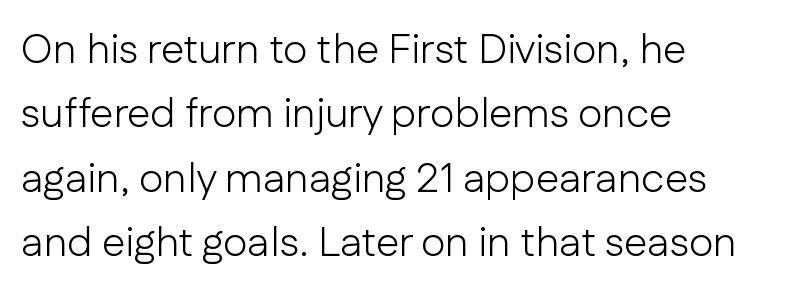
{"serif": "no", "italic": "no", "bold": "no", "weight": "light", "width": "normal", "stroke_contrast": "low", "x_height": "medium", "monospaced": "no", "underline": "no", "align": "left", "line_spacing": "normal", "line_spacing_ratio": 1.53, "letter_spacing": "normal", "letter_spacing_em": 0.0, "glyph_px": 42}
